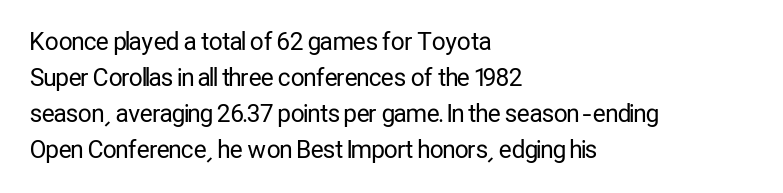
{"italic": "no", "bold": "no", "underline": "no", "align": "left", "line_spacing": "normal", "line_spacing_ratio": 1.5, "letter_spacing": "normal", "letter_spacing_em": 0.0, "glyph_px": 24}
